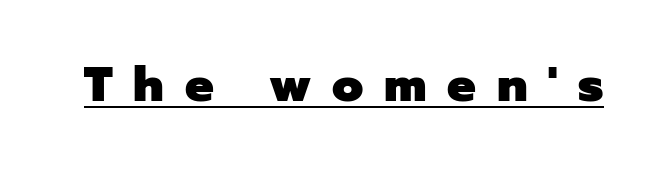
The image shows 48 px heavy sans-serif type, upright; set unusually wide letter spacing (+0.43 em), underlined; low stroke contrast and a medium x-height.
